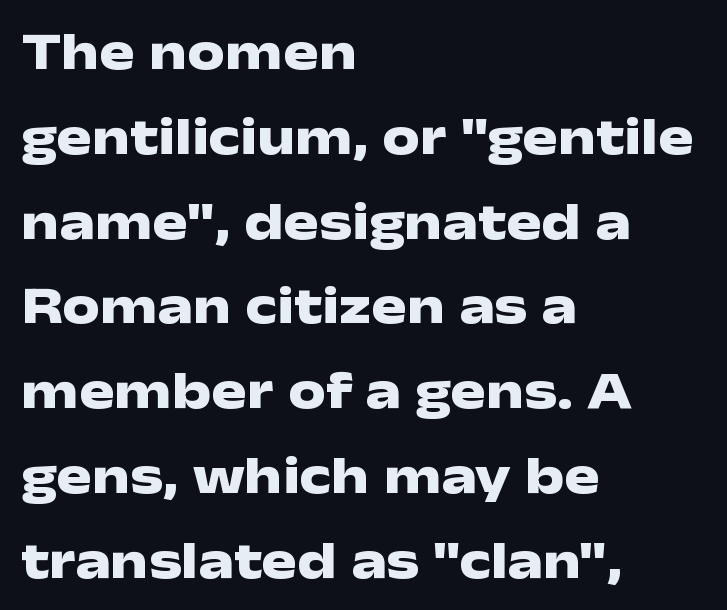
Character widths vary here, with narrow letters taking less room than wide ones. Stroke terminals: plain, sans-serif. Which margin do the lines hug? The left one — the right edge is uneven. Look at the tracking — it's just the regular setting, nothing added. Notice how thick the strokes are: this is what a full bold looks like.
